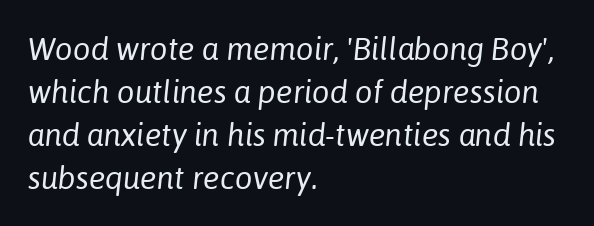
The image shows 31 px regular-weight type, italic (leaning right); set left-aligned, normal line spacing (1.39x), normal letter spacing, not underlined; low stroke contrast and a medium x-height.
